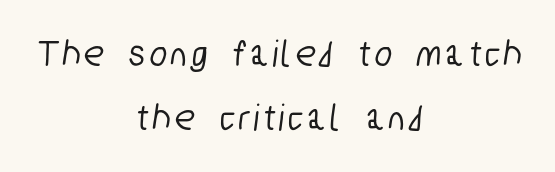
The letters advance in unequal steps, a hallmark of proportional type. What kind of face is this? One without serifs — a sans. The passage is arranged like a title page — every line centered. Any mark beneath the type? The region is blank.
